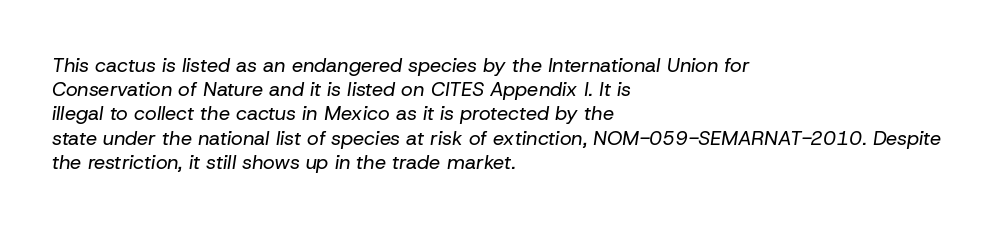
{"italic": "yes", "lean": "right", "slant_degrees": 8, "bold": "no", "underline": "no", "align": "left", "line_spacing_ratio": 1.21, "letter_spacing": "normal", "letter_spacing_em": 0.0, "glyph_px": 20}
